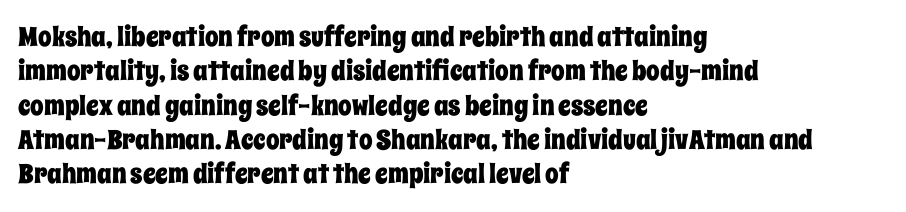
Q: Is the text italic (slanted)? A: No, it is upright.
Q: Is the text underlined? A: No.
Q: How is the paragraph aligned? A: Left-aligned.
Q: Is the spacing between letters normal or unusually wide? A: Normal.
Q: Is the spacing between lines tight, normal or loose? A: Normal.
